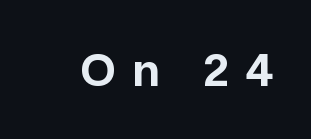
Q: Is the text bold? A: Yes.
Q: Is the text italic (slanted)? A: No, it is upright.
Q: Is the typeface a serif or a sans-serif typeface? A: Sans-serif.
Q: Is the text underlined? A: No.
Q: Is the spacing between letters normal or unusually wide? A: Unusually wide.
Q: Width (condensed, normal, or wide)? A: Normal.
Q: Stroke contrast? A: Low.
Q: x-height? A: Medium.
Q: Monospaced? A: No.
